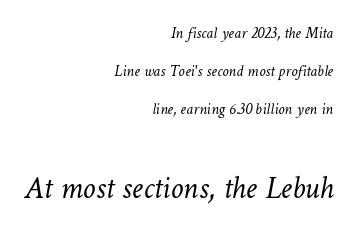
The image shows 32 px light type; set right-aligned, loose line spacing (2.38x), normal letter spacing, not underlined; the second (bottom) block is 2.0x larger; low stroke contrast and a medium x-height.
